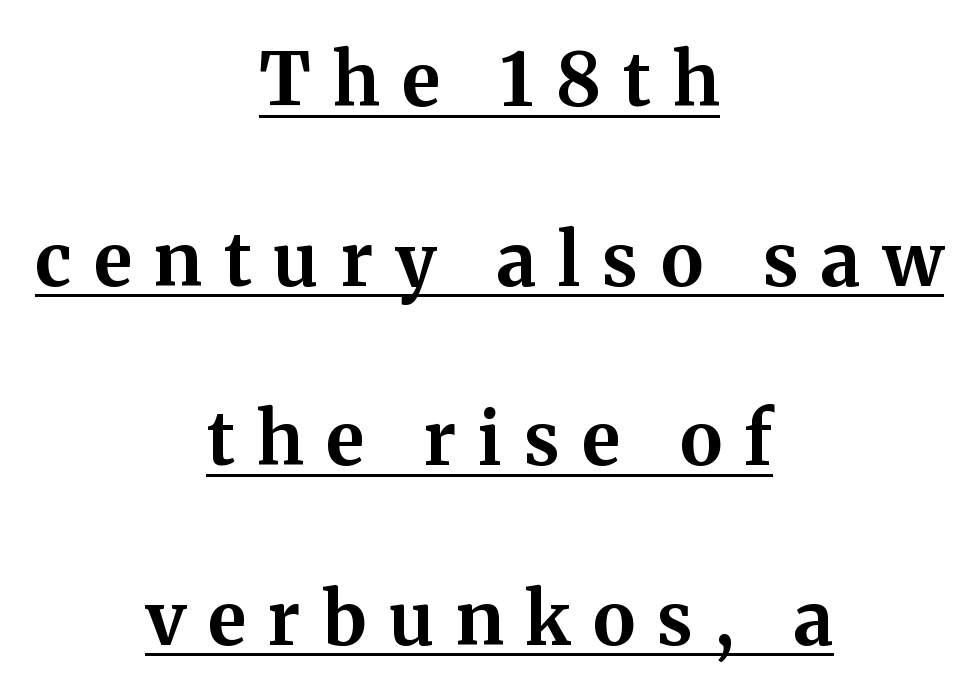
The font is running at its bold setting. The lines in this sample share a center point and differ in where they start and stop. Underlined type. How would I describe the line gaps? Wide and relaxed.
